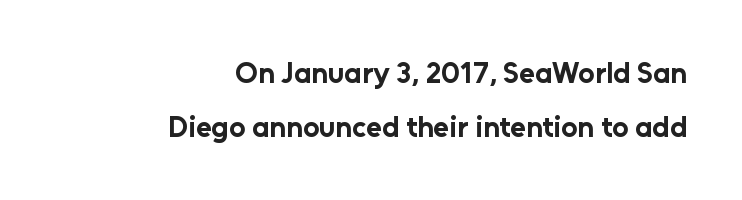
{"serif": "no", "italic": "no", "bold": "yes", "weight": "bold", "width": "normal", "stroke_contrast": "low", "x_height": "medium", "monospaced": "no", "underline": "no", "align": "right", "line_spacing_ratio": 1.86, "letter_spacing": "normal", "letter_spacing_em": 0.0, "glyph_px": 29}
